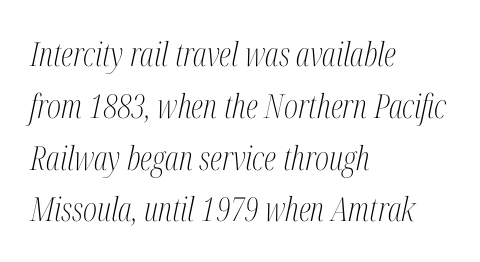
The typography opts for an oblique posture over an upright one. Teacher's note: observe the even left margin — that is flush-left alignment. Letters rest on an invisible, unmarked baseline. A normal amount of white space separates one row of letters from the next. This rendering leaves character spacing at its baseline value.
